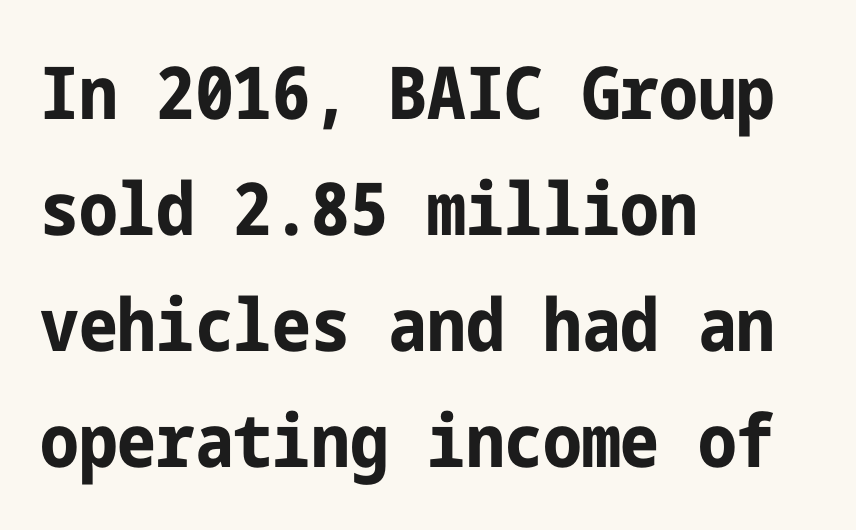
Q: Is the text bold? A: Yes.
Q: Is the text italic (slanted)? A: No, it is upright.
Q: Is the typeface a serif or a sans-serif typeface? A: Sans-serif.
Q: Is the text underlined? A: No.
Q: How is the paragraph aligned? A: Left-aligned.
Q: Is the spacing between letters normal or unusually wide? A: Normal.
Q: Is the spacing between lines tight, normal or loose? A: Normal.
Q: Width (condensed, normal, or wide)? A: Condensed.
Q: Stroke contrast? A: Low.
Q: x-height? A: Medium.
